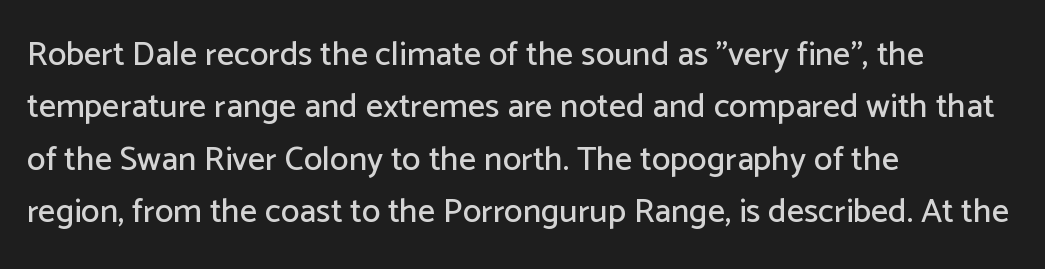
The image shows 34 px sans-serif type, upright; set left-aligned, normal line spacing (1.54x), normal letter spacing, not underlined; low stroke contrast and a medium x-height.
